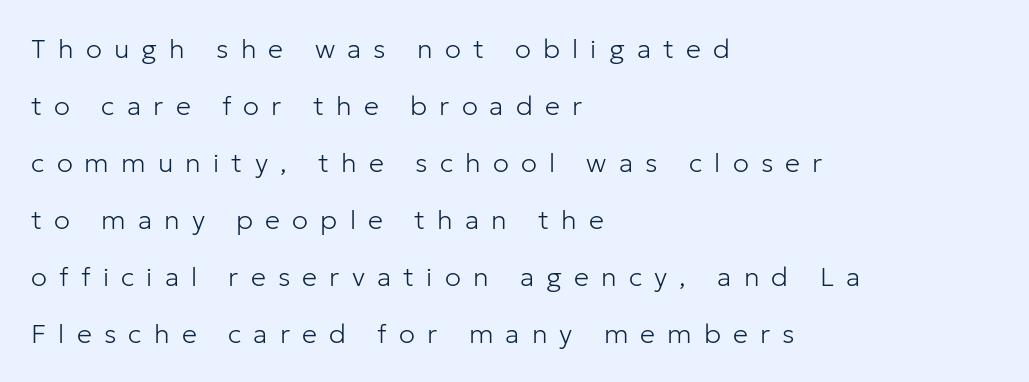
The image shows 27 px text type, upright; set left-aligned, loose line spacing (2.11x), unusually wide letter spacing (+0.45 em), not underlined.
